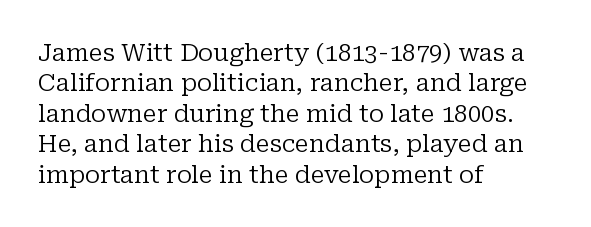
The image shows 24 px text type, upright; set left-aligned, normal line spacing (1.27x), normal letter spacing, not underlined.
